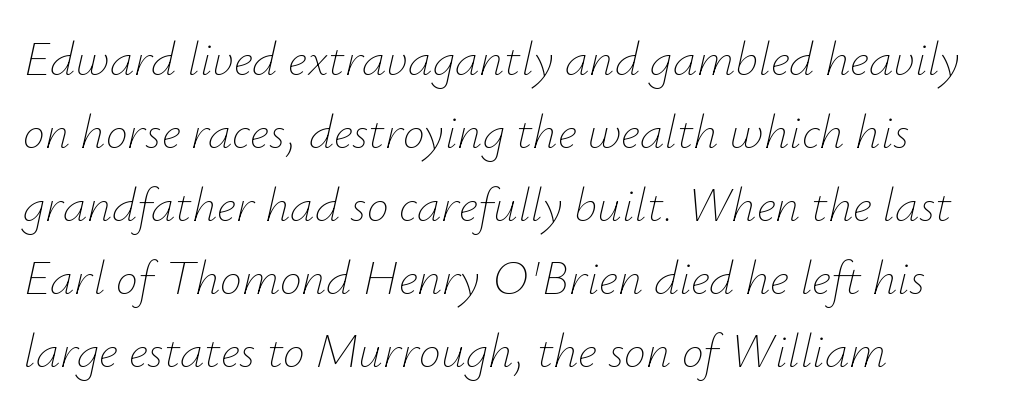
{"italic": "yes", "lean": "right", "slant_degrees": 12, "bold": "no", "weight": "thin", "width": "normal", "stroke_contrast": "low", "x_height": "small", "monospaced": "no", "underline": "no", "align": "left", "line_spacing": "normal", "line_spacing_ratio": 1.49, "letter_spacing": "normal", "letter_spacing_em": 0.0, "glyph_px": 49}
